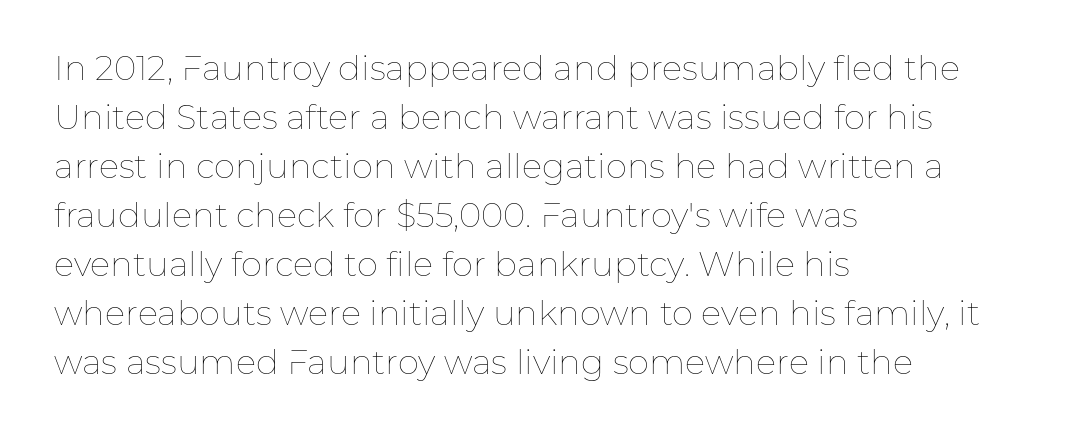
Q: Is the text bold? A: No.
Q: Is the text italic (slanted)? A: No, it is upright.
Q: Is the text underlined? A: No.
Q: How is the paragraph aligned? A: Left-aligned.
Q: Is the spacing between letters normal or unusually wide? A: Normal.
Q: Is the spacing between lines tight, normal or loose? A: Normal.
Q: Width (condensed, normal, or wide)? A: Normal.
Q: Stroke contrast? A: Low.
Q: x-height? A: Medium.
Q: Monospaced? A: No.
